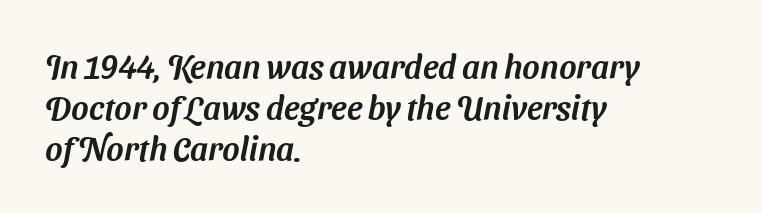
This sample has the flowing, uneven cadence of proportional lettering. These lines stack with their left ends in a neat column. The space between consecutive lines is moderate. The face used here is rendered with its standard letterfit.
